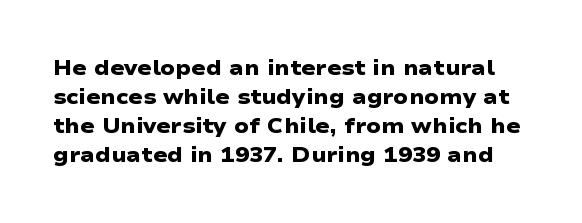
Glance below the letters and you will spot only blank space. The sample has been set heavy, in full bold. The leading is moderate, giving the passage an even texture. Does extra space separate the letters? No, they use regular spacing.
